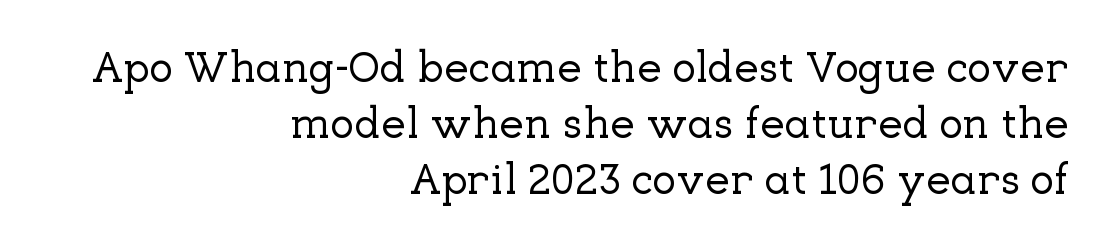
The image shows 44 px serif type, upright; set right-aligned, normal line spacing (1.27x), normal letter spacing, not underlined; low stroke contrast and a medium x-height.
